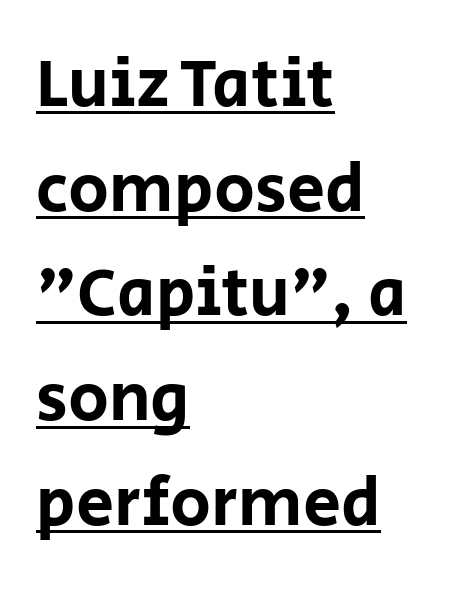
{"serif": "no", "italic": "no", "width": "normal", "stroke_contrast": "low", "x_height": "large", "monospaced": "no", "underline": "yes", "align": "left", "line_spacing": "normal", "line_spacing_ratio": 1.54, "letter_spacing": "normal", "letter_spacing_em": 0.0, "glyph_px": 68}
